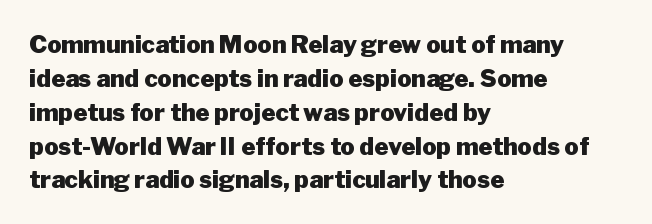
Check under the words: just untouched page. The lettering stays uniformly vertical, giving the passage a roman look. Does the weight exceed regular? Yes, all the way to bold. Leading: standard.
